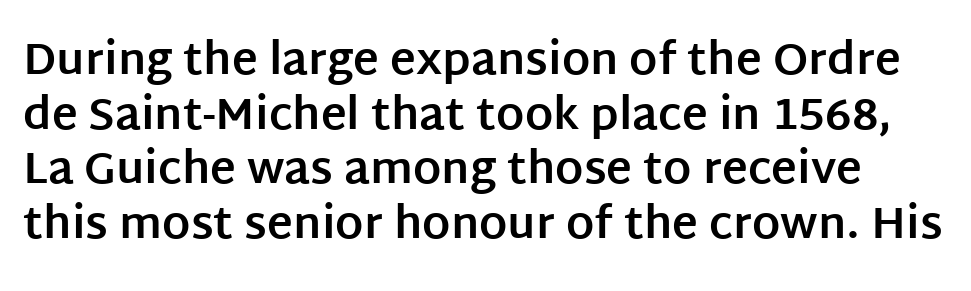
{"serif": "no", "italic": "no", "bold": "yes", "weight": "bold", "width": "normal", "stroke_contrast": "low", "x_height": "large", "monospaced": "no", "underline": "no", "line_spacing_ratio": 1.24, "letter_spacing": "normal", "letter_spacing_em": 0.0, "glyph_px": 44}
